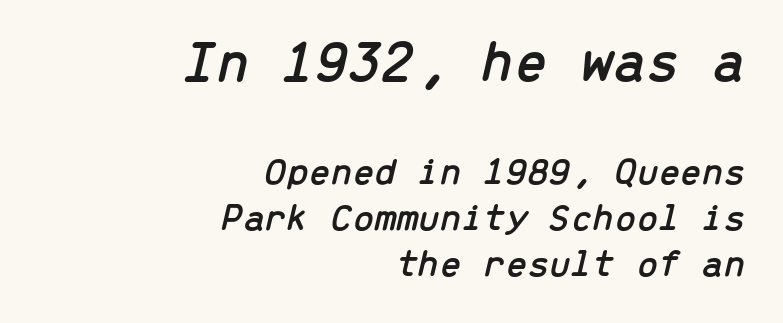
Here the first block reads like a headline and the second like body copy. Note the uniform advance width — an 'i' takes as much space as an 'm'. Is the letter spacing exaggerated? No — it looks like the ordinary default. The text carries the slant typical of an italic or oblique font. The area under the type is left untouched.
